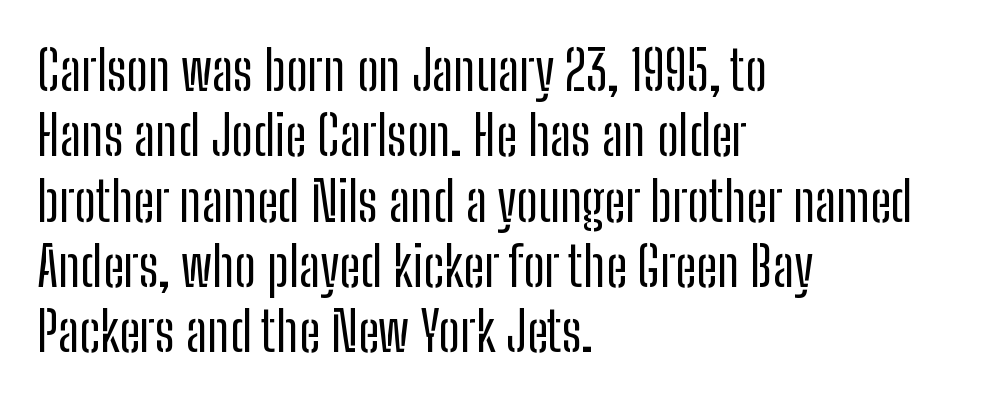
The image shows 54 px regular-weight, condensed sans-serif type, upright; set left-aligned, line spacing 1.21x, normal letter spacing, not underlined; low stroke contrast and a medium x-height.
